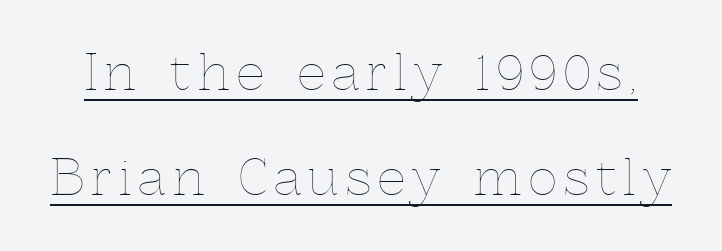
The image shows 49 px thin type, upright; set loose line spacing (2.15x), underlined; a medium x-height.
